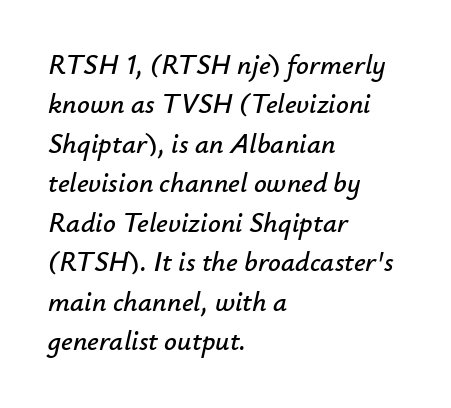
Q: Is the text italic (slanted)? A: Yes, it leans right by about 12 degrees.
Q: Is the text underlined? A: No.
Q: How is the paragraph aligned? A: Left-aligned.
Q: Is the spacing between letters normal or unusually wide? A: Normal.
Q: Is the spacing between lines tight, normal or loose? A: Normal.
Q: Width (condensed, normal, or wide)? A: Normal.
Q: Stroke contrast? A: Low.
Q: x-height? A: Small.
Q: Monospaced? A: No.
